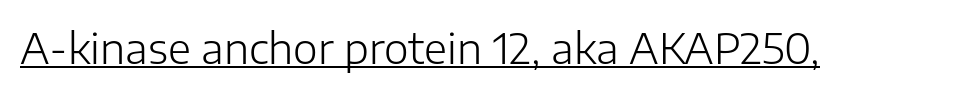
{"serif": "no", "italic": "no", "bold": "no", "weight": "light", "width": "normal", "stroke_contrast": "low", "x_height": "medium", "monospaced": "no", "underline": "yes", "letter_spacing": "normal", "letter_spacing_em": 0.0, "glyph_px": 42}
